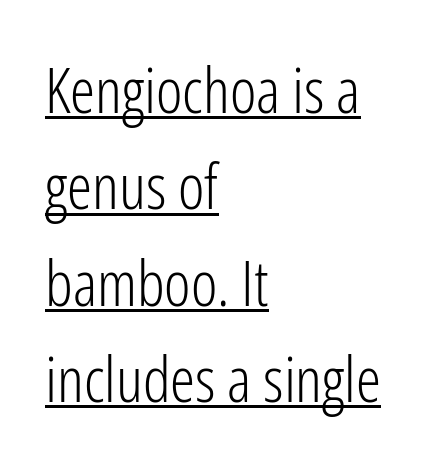
The image shows 63 px light, condensed sans-serif type, upright; set left-aligned, normal line spacing (1.53x), normal letter spacing, underlined; low stroke contrast and a medium x-height.
